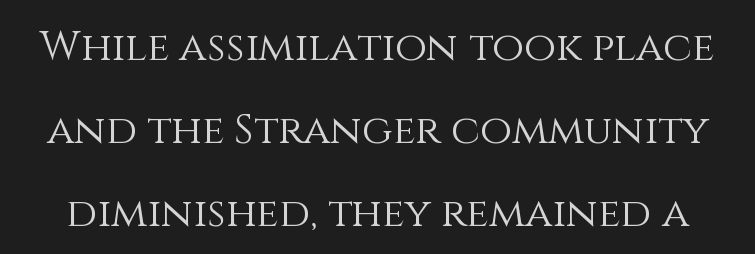
Q: Is the text bold? A: No.
Q: Is the text italic (slanted)? A: No, it is upright.
Q: Is the text underlined? A: No.
Q: Is the spacing between letters normal or unusually wide? A: Normal.
Q: Is the spacing between lines tight, normal or loose? A: Loose.
Q: Width (condensed, normal, or wide)? A: Normal.
Q: Stroke contrast? A: Medium.
Q: x-height? A: Large.
Q: Monospaced? A: No.
